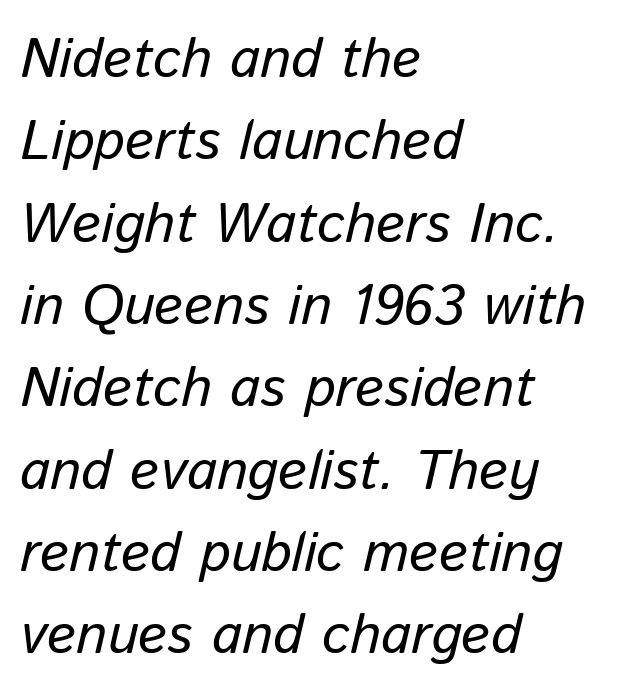
{"italic": "yes", "lean": "right", "slant_degrees": 13, "width": "normal", "stroke_contrast": "low", "x_height": "medium", "monospaced": "no", "underline": "no", "align": "left", "line_spacing": "normal", "line_spacing_ratio": 1.47, "letter_spacing": "normal", "letter_spacing_em": 0.0, "glyph_px": 56}
